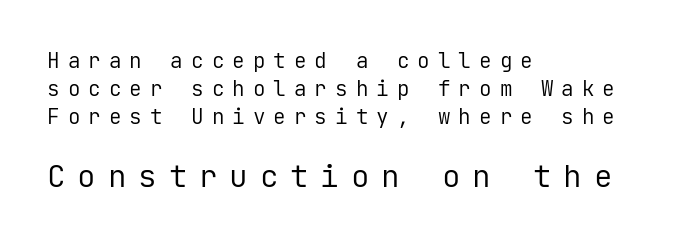
{"serif": "no", "italic": "no", "bold": "no", "weight": "regular", "width": "normal", "stroke_contrast": "low", "x_height": "medium", "monospaced": "yes", "underline": "no", "align": "left", "line_spacing": "normal", "line_spacing_ratio": 1.34, "letter_spacing": "wide", "letter_spacing_em": 0.38, "larger_block": "second", "size_ratio": 1.48, "glyph_px": 31}
